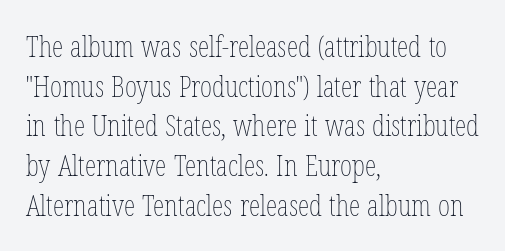
Q: Is the text bold? A: No.
Q: Is the text italic (slanted)? A: No, it is upright.
Q: Is the text underlined? A: No.
Q: How is the paragraph aligned? A: Left-aligned.
Q: Is the spacing between letters normal or unusually wide? A: Normal.
Q: Is the spacing between lines tight, normal or loose? A: Normal.
Q: Width (condensed, normal, or wide)? A: Condensed.
Q: Stroke contrast? A: Low.
Q: x-height? A: Medium.
Q: Monospaced? A: No.
